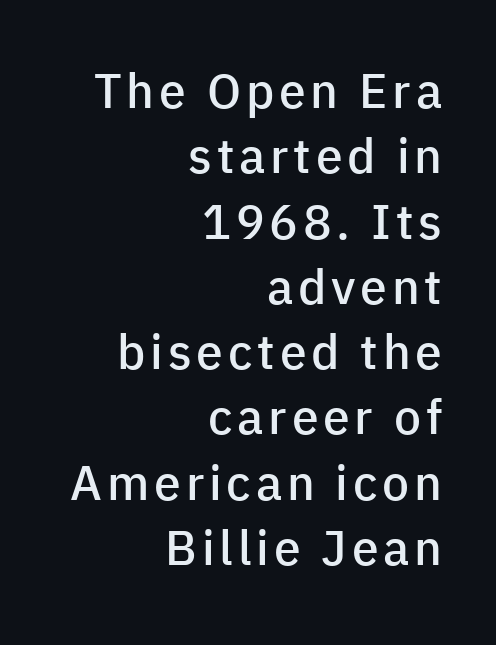
Q: Is the text bold? A: Semi-bold.
Q: Is the text italic (slanted)? A: No, it is upright.
Q: Is the typeface a serif or a sans-serif typeface? A: Sans-serif.
Q: Is the text underlined? A: No.
Q: How is the paragraph aligned? A: Right-aligned.
Q: Is the spacing between lines tight, normal or loose? A: Normal.
Q: Width (condensed, normal, or wide)? A: Normal.
Q: Stroke contrast? A: Low.
Q: x-height? A: Medium.
Q: Monospaced? A: No.
